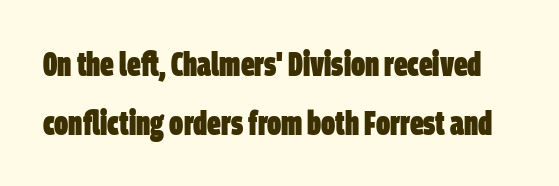
Students, note that the glyphs here touch the page at normal intervals. This sample has the flowing, uneven cadence of proportional lettering. In terms of weight, the rendering is a true, heavy bold. Check where the strokes stop: nothing finishes them off — pure sans. Underline: absent.
